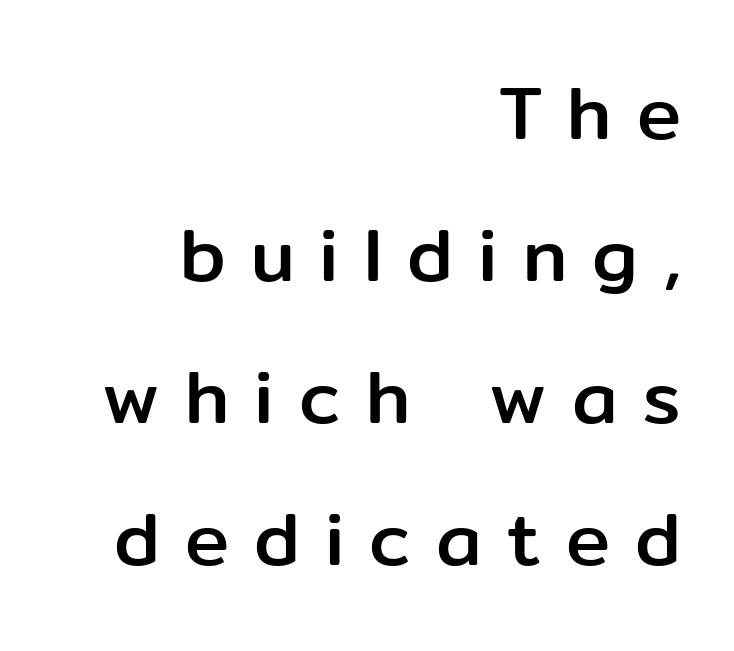
{"serif": "no", "italic": "no", "width": "normal", "stroke_contrast": "low", "x_height": "medium", "monospaced": "no", "underline": "no", "align": "right", "line_spacing": "loose", "line_spacing_ratio": 1.92, "letter_spacing": "wide", "letter_spacing_em": 0.34, "glyph_px": 74}
